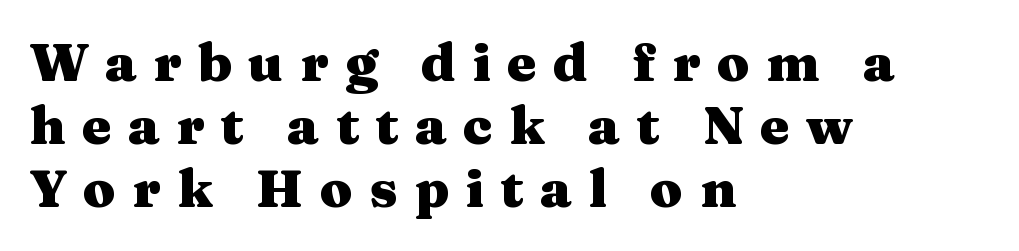
Short and long lines alike share a common starting point at left. A typesetter would call this heavily tracked-out type. Font category for this specimen: serif. The space directly below the letters is spotless. Every character sits straight up, as roman type does. A typesetter would call this proportional, since set widths differ per character.
